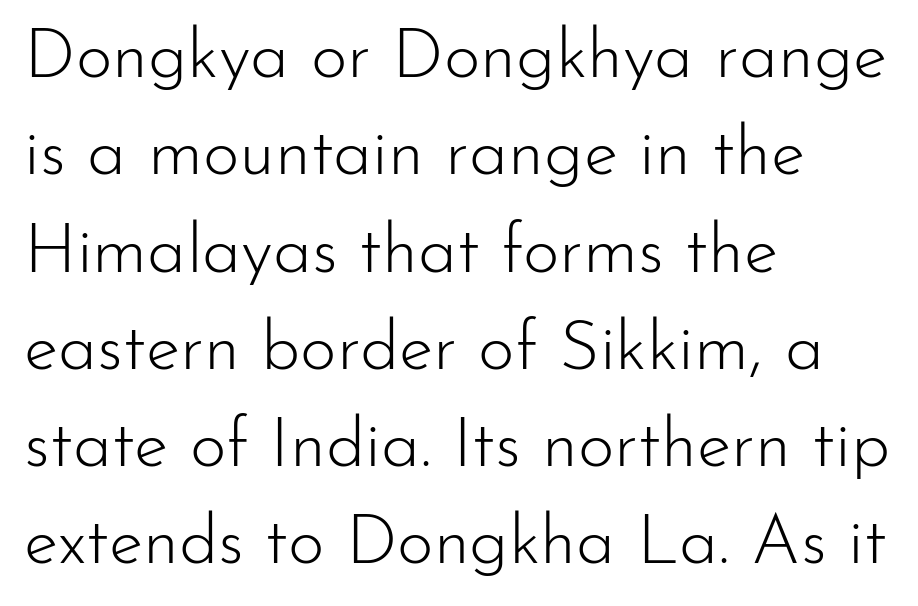
Does the leading feel generous? No, just average. Unlike a traditional serif, this face leaves its strokes unadorned. Line beginnings align vertically; line endings do not. This sample has the flowing, uneven cadence of proportional lettering. Italic? Not at all — the glyphs are vertical. Decoration check: the copy has no underline.
